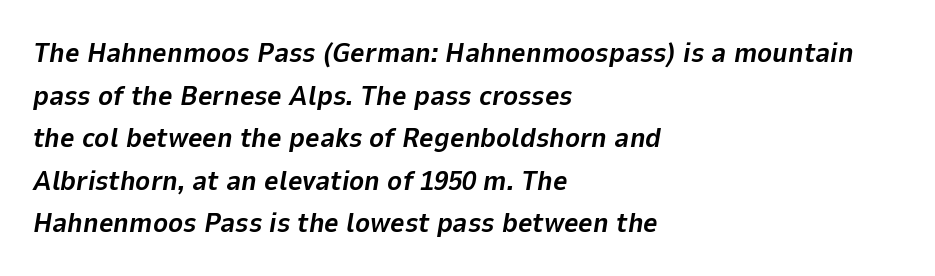
This sample keeps an unexceptional amount of space between lines. Every character sits at an angle, as italics do. You could not count columns in this text — the font is proportionally spaced. The characters look thick and weighty, a clear bold. Any mark beneath the type? The region is blank. One-word summary of the alignment: left.
